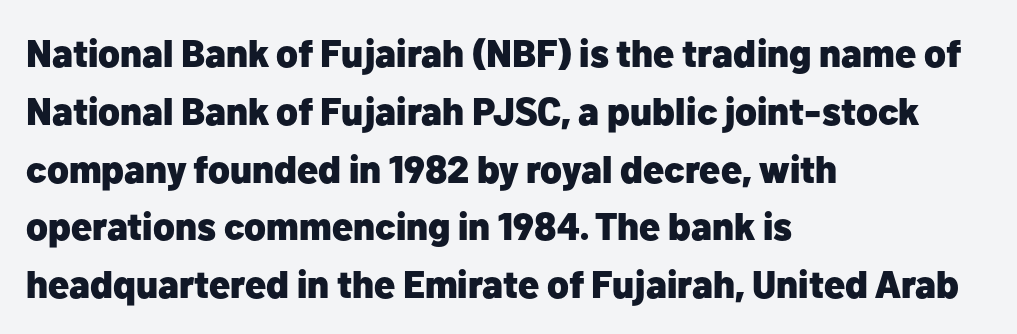
The image shows 38 px heavy sans-serif type, upright; set left-aligned, normal line spacing (1.52x), normal letter spacing, not underlined; low stroke contrast and a medium x-height.
